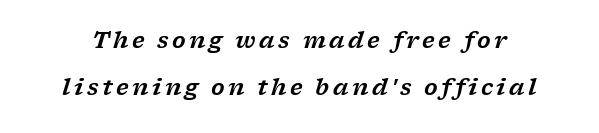
Whoever set this chose breathing room over compactness in the vertical rhythm. Underlining? Definitely not there. These lines were composed using italics.
